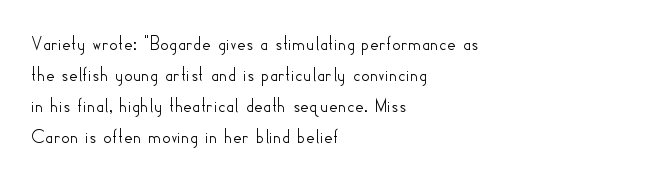
The image shows 21 px text type, upright; set left-aligned, normal line spacing (1.48x), normal letter spacing, not underlined.
